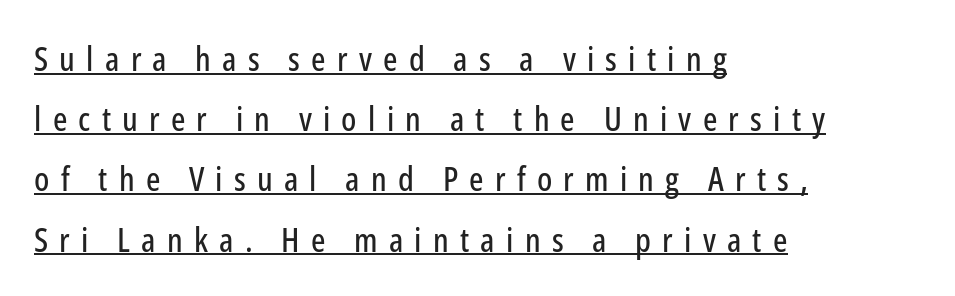
The image shows 34 px condensed sans-serif type, upright; set left-aligned, line spacing 1.77x, unusually wide letter spacing (+0.33 em), underlined; low stroke contrast and a medium x-height.
